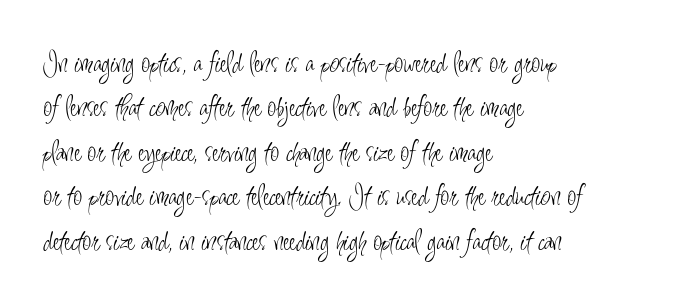
{"serif": "no", "bold": "no", "weight": "light", "width": "condensed", "stroke_contrast": "low", "x_height": "small", "monospaced": "no", "underline": "no", "align": "left", "line_spacing": "normal", "line_spacing_ratio": 1.39, "letter_spacing": "normal", "letter_spacing_em": 0.0, "glyph_px": 32}
